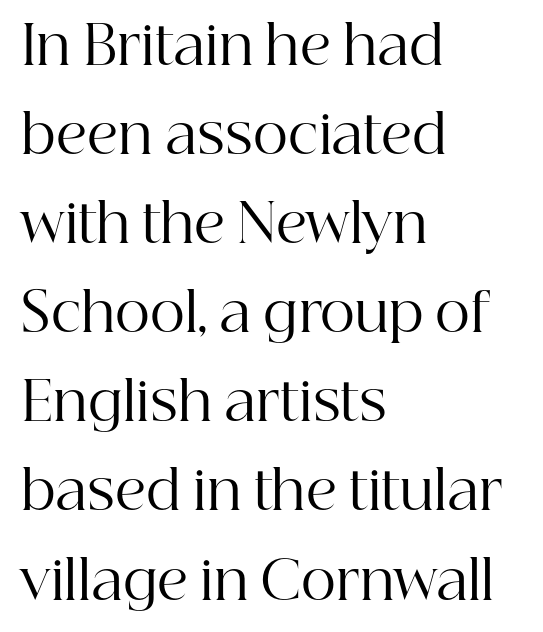
The space directly below the letters is spotless. Quick note: not italic, upright. The gaps between neighbouring characters are ordinary and unremarkable. Classification — serif.
